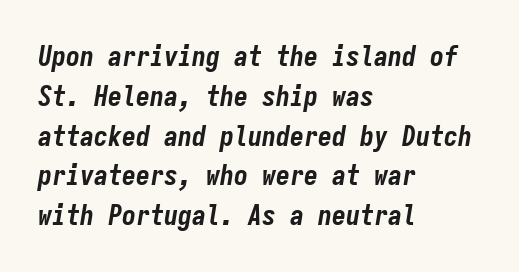
The image shows 28 px bold, condensed type, italic (leaning right), monospaced; set left-aligned, normal line spacing (1.42x), normal letter spacing, not underlined; low stroke contrast and a medium x-height.
